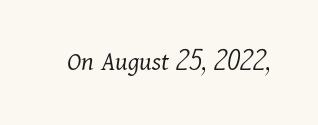
Nobody touched the tracking dial on this one. These lines are rendered in a variable-pitch font. If you drew a line through each stem, it would be angled. Ink coverage per letter is moderate at most. The area under the type is left untouched.
